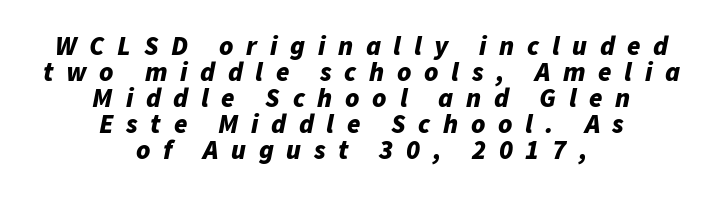
Descenders are the only things crossing below the line. The axis of the letterforms is tilted away from vertical. Look at the stroke-to-counter ratio: heavy, a bold. The line texture is sparse and dotted thanks to wide tracking. This sample is center-justified, so both line endings float freely. Horizontal bands of white between lines are thin slivers.
